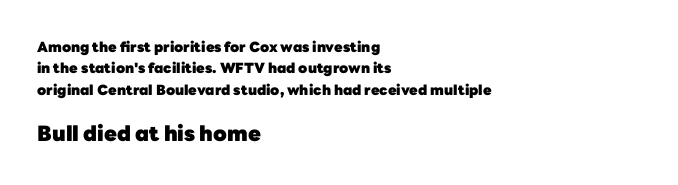
The image shows 21 px bold type, upright; set left-aligned, normal line spacing (1.53x), normal letter spacing, not underlined; the second (bottom) block is 1.5x larger.
